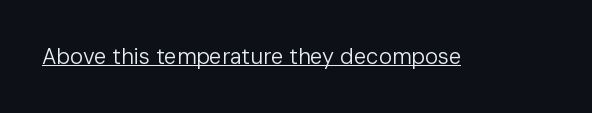
Does a line run under the words? Yes, clearly. Each word holds together tightly as a unit, with standard inter-letter gaps. When letters stand straight like this, we call the style roman or upright. Compared with a typical body face, this is equally light or lighter still.
